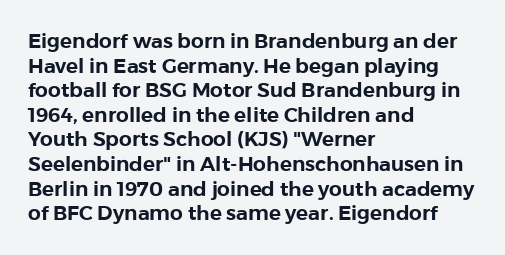
Q: Is the text italic (slanted)? A: No, it is upright.
Q: Is the text underlined? A: No.
Q: How is the paragraph aligned? A: Left-aligned.
Q: Is the spacing between letters normal or unusually wide? A: Normal.
